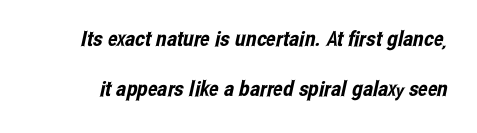
Q: Is the text underlined? A: No.
Q: Is the spacing between letters normal or unusually wide? A: Normal.
Q: Is the spacing between lines tight, normal or loose? A: Loose.
